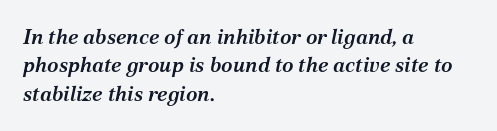
The image shows 21 px text type, italic (leaning right); set left-aligned, normal line spacing (1.35x), normal letter spacing, not underlined.
